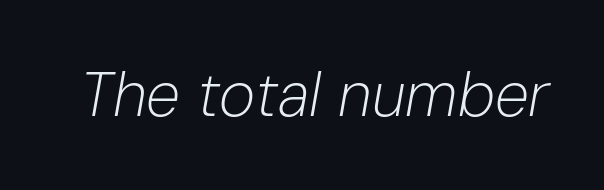
Q: Is the text bold? A: No.
Q: Is the text italic (slanted)? A: Yes, it leans right by about 10 degrees.
Q: Is the text underlined? A: No.
Q: Is the spacing between letters normal or unusually wide? A: Normal.
Q: Width (condensed, normal, or wide)? A: Normal.
Q: Stroke contrast? A: Low.
Q: x-height? A: Medium.
Q: Monospaced? A: No.
